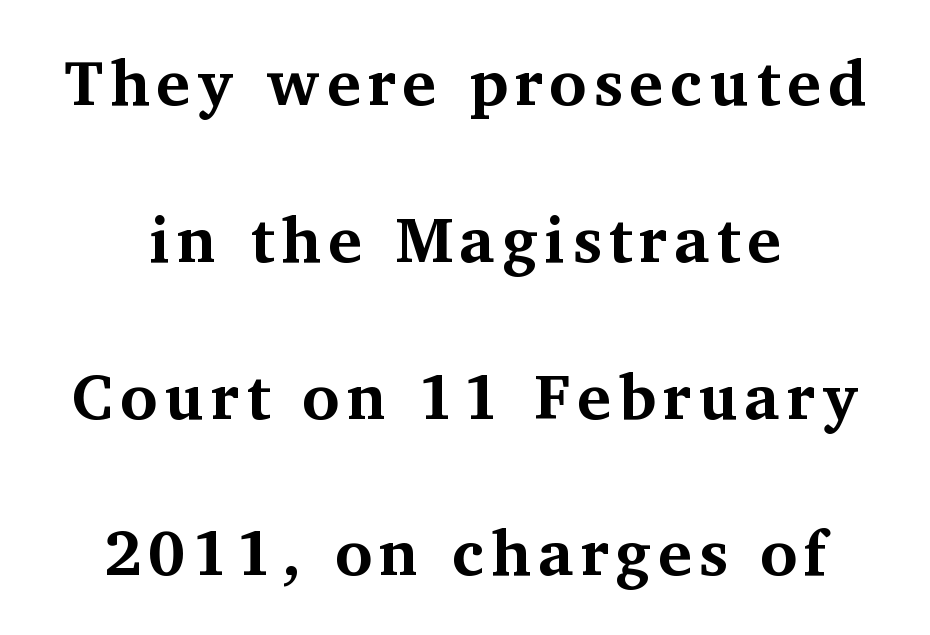
Designer's note — italics off, roman on. The rendering uses natural spacing where letterforms have individual widths. Set as a true bold cut, around the 700 mark. Unmarked baselines from the first word to the last.
